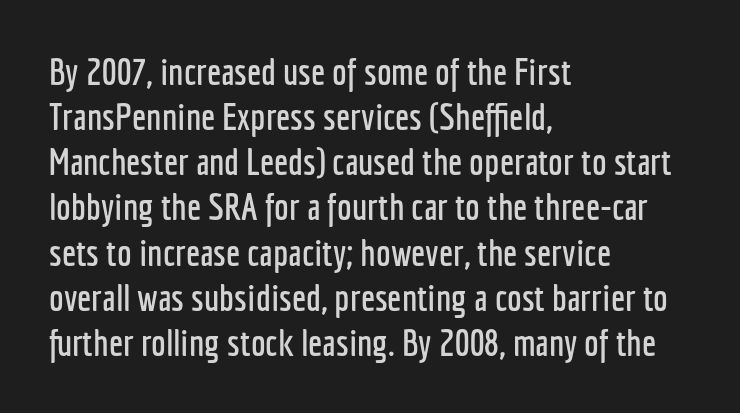
The image shows 37 px condensed sans-serif type, upright; set left-aligned, line spacing 1.22x, normal letter spacing, not underlined; low stroke contrast and a medium x-height.
